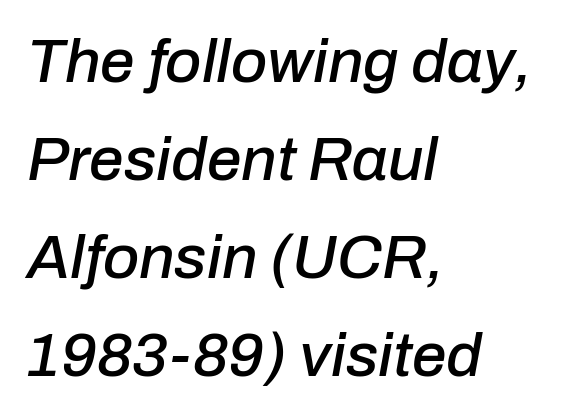
Q: Is the text italic (slanted)? A: Yes, it leans right by about 10 degrees.
Q: Is the text underlined? A: No.
Q: How is the paragraph aligned? A: Left-aligned.
Q: Is the spacing between letters normal or unusually wide? A: Normal.
Q: Is the spacing between lines tight, normal or loose? A: Normal.
Q: Width (condensed, normal, or wide)? A: Normal.
Q: Stroke contrast? A: Low.
Q: x-height? A: Medium.
Q: Monospaced? A: No.
